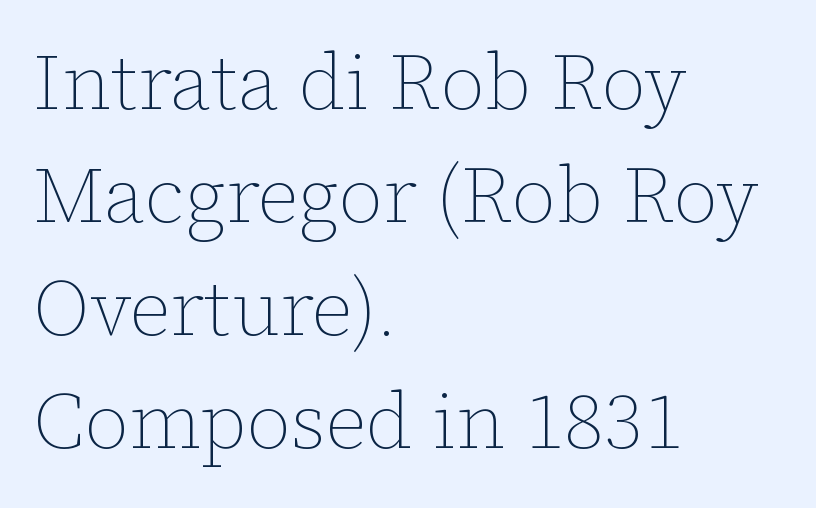
Students, observe: this is what conventionally led text looks like. Posture: upright roman. These glyphs show unthickened strokes, regular width or finer. Underlining? Definitely not there.
